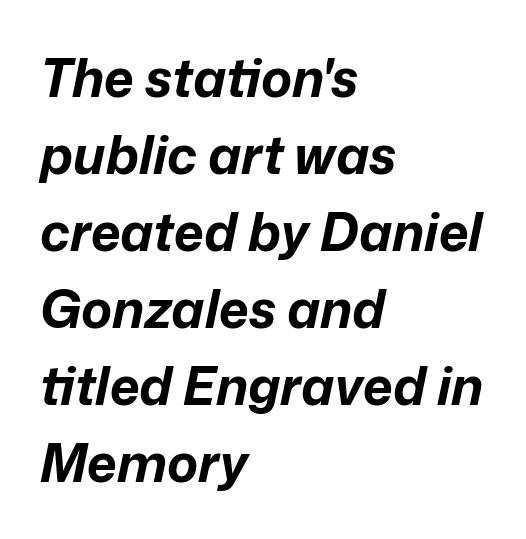
Casual observation: everything's shoved over to the left. Caption: bold face, heavy strokes. Each new line begins a customary step beneath the previous one. The typography opts for an oblique posture over an upright one.
